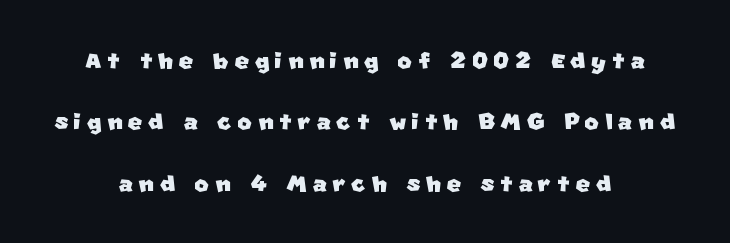
{"serif": "no", "width": "normal", "stroke_contrast": "low", "x_height": "large", "monospaced": "no", "underline": "no", "align": "center", "line_spacing": "loose", "line_spacing_ratio": 1.98, "glyph_px": 31}
